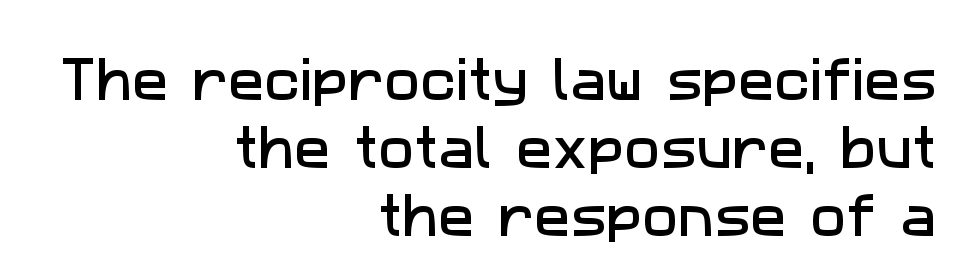
{"serif": "no", "width": "normal", "stroke_contrast": "low", "x_height": "medium", "monospaced": "no", "underline": "no", "align": "right", "line_spacing": "normal", "line_spacing_ratio": 1.42, "letter_spacing": "normal", "letter_spacing_em": 0.0, "glyph_px": 48}
